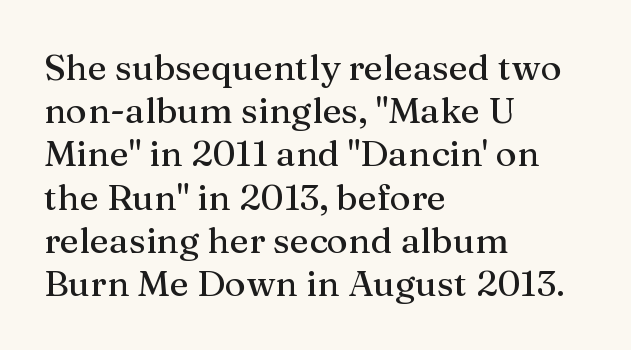
The image shows 36 px serif type, upright; set left-aligned, line spacing 1.2x, normal letter spacing, not underlined; medium stroke contrast and a medium x-height.
